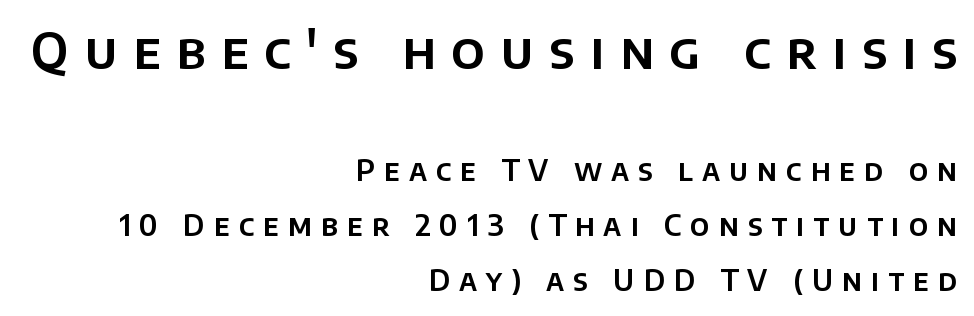
{"serif": "no", "italic": "no", "width": "normal", "stroke_contrast": "low", "x_height": "large", "monospaced": "no", "underline": "no", "align": "right", "line_spacing_ratio": 1.89, "letter_spacing": "wide", "letter_spacing_em": 0.31, "larger_block": "first", "size_ratio": 1.72, "glyph_px": 50}
